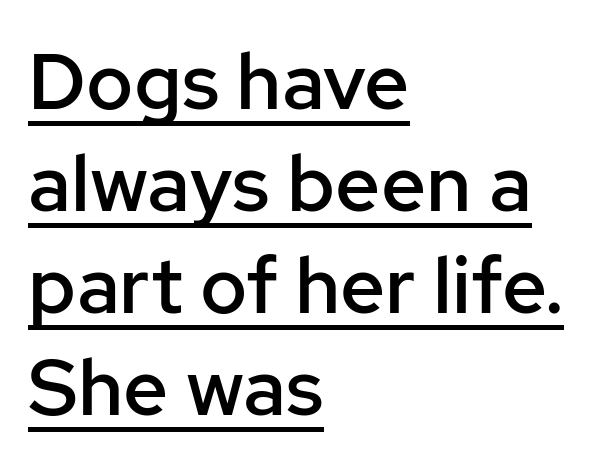
The image shows 79 px semibold sans-serif type, upright; set left-aligned, normal line spacing (1.29x), normal letter spacing, underlined; low stroke contrast and a medium x-height.
